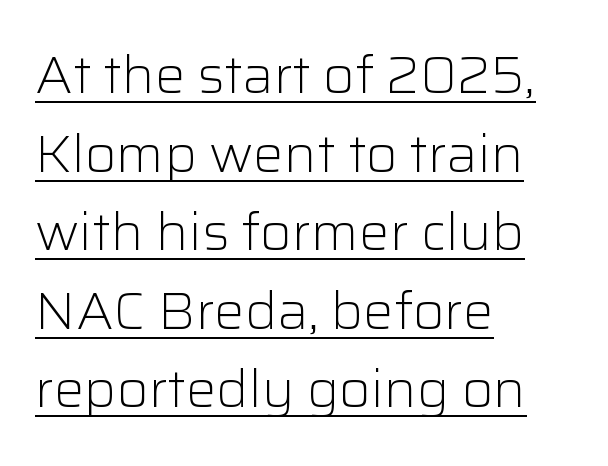
Q: Is the text bold? A: No.
Q: Is the text italic (slanted)? A: No, it is upright.
Q: Is the typeface a serif or a sans-serif typeface? A: Sans-serif.
Q: Is the text underlined? A: Yes.
Q: How is the paragraph aligned? A: Left-aligned.
Q: Is the spacing between letters normal or unusually wide? A: Normal.
Q: Is the spacing between lines tight, normal or loose? A: Normal.
Q: Width (condensed, normal, or wide)? A: Normal.
Q: Stroke contrast? A: Low.
Q: x-height? A: Medium.
Q: Monospaced? A: No.
